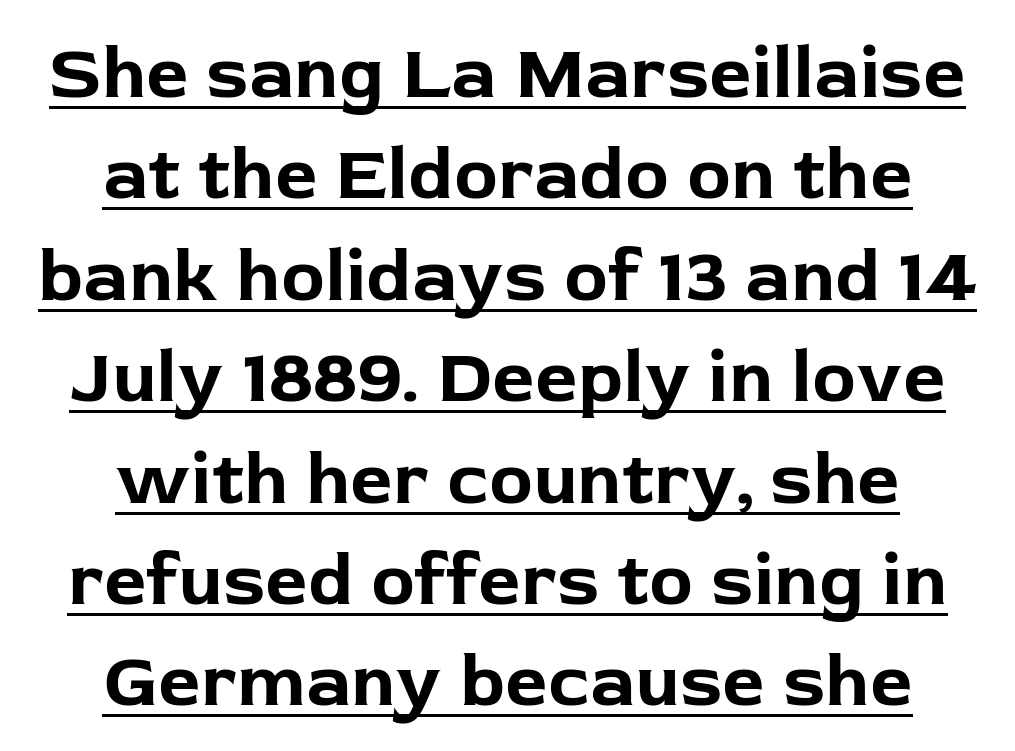
Does the copy run flush right? No — it is centered line by line. Examine the stroke ends and you'll find no serifs. Does the leading feel generous? No, just average. A dark, heavy texture on the line: the type is bold.
